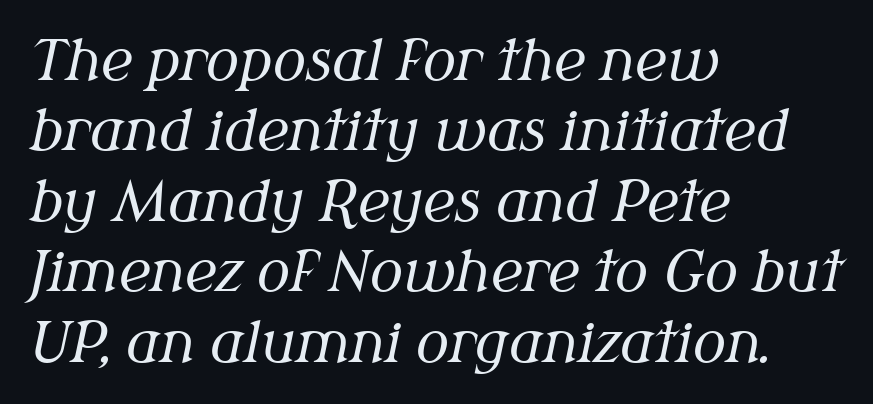
No letter is thick-stroked: the sample isn't bold. Underline: absent. A typesetter would label this face a serif. Leftover space on each line is placed entirely after the last word. Italic: yes, the glyphs are oblique. Words appear dense and cohesive because spacing is normal.
